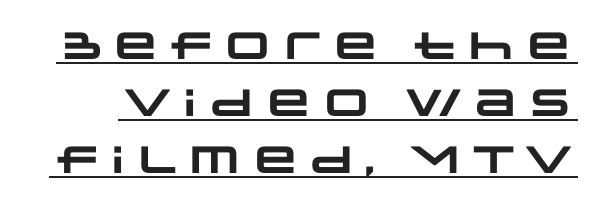
The image shows 38 px heavy, wide sans-serif type; set normal line spacing (1.5x), normal letter spacing, underlined; low stroke contrast and a large x-height.
